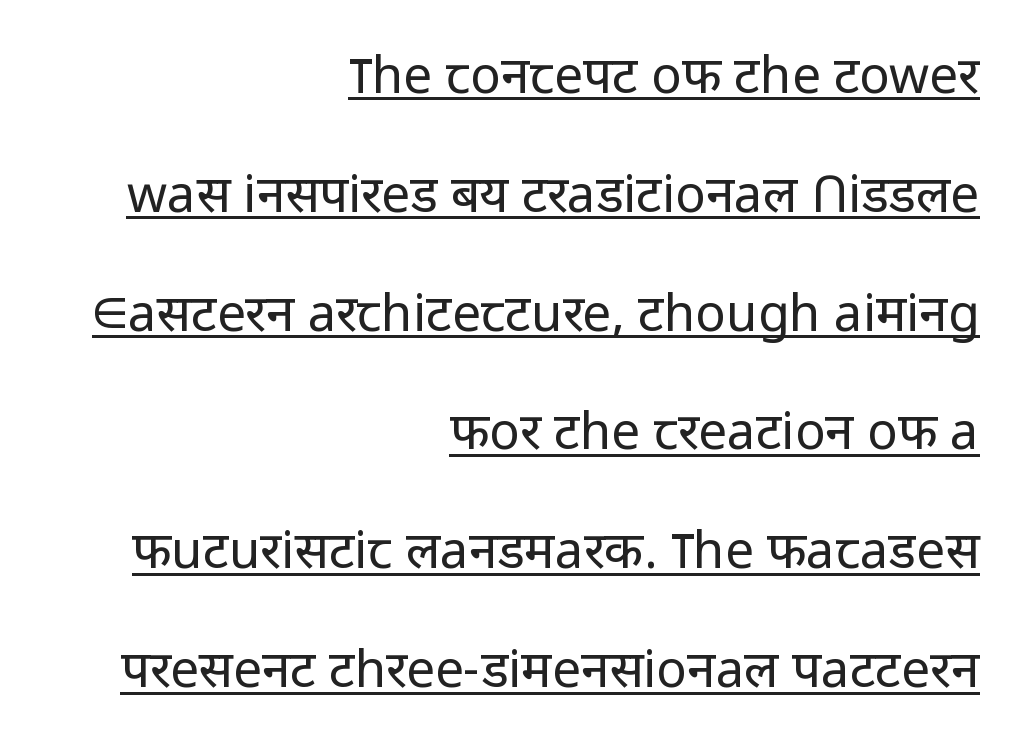
Airy leading. The rendering uses natural spacing where letterforms have individual widths. Each stroke keeps to a modest, everyday thickness or less. Right-aligned paragraph, ragged on the left. Standard letterfit; no display-style spreading of the glyphs.
